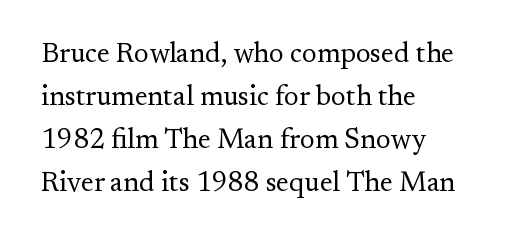
Q: Is the text bold? A: No.
Q: Is the text italic (slanted)? A: No, it is upright.
Q: Is the typeface a serif or a sans-serif typeface? A: Serif.
Q: Is the text underlined? A: No.
Q: How is the paragraph aligned? A: Left-aligned.
Q: Is the spacing between letters normal or unusually wide? A: Normal.
Q: Is the spacing between lines tight, normal or loose? A: Normal.
Q: Width (condensed, normal, or wide)? A: Normal.
Q: Stroke contrast? A: Medium.
Q: x-height? A: Small.
Q: Monospaced? A: No.
